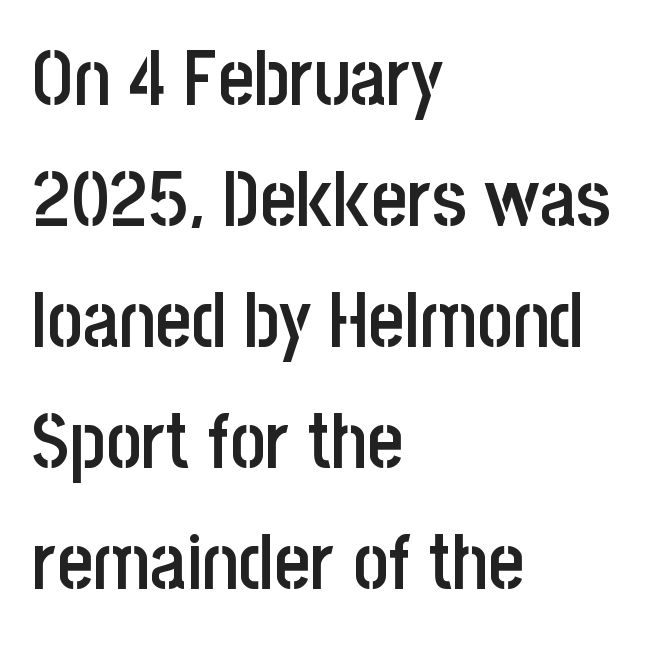
The image shows 77 px semibold, condensed sans-serif type, upright; set left-aligned, normal line spacing (1.57x), normal letter spacing, not underlined; low stroke contrast and a large x-height.
